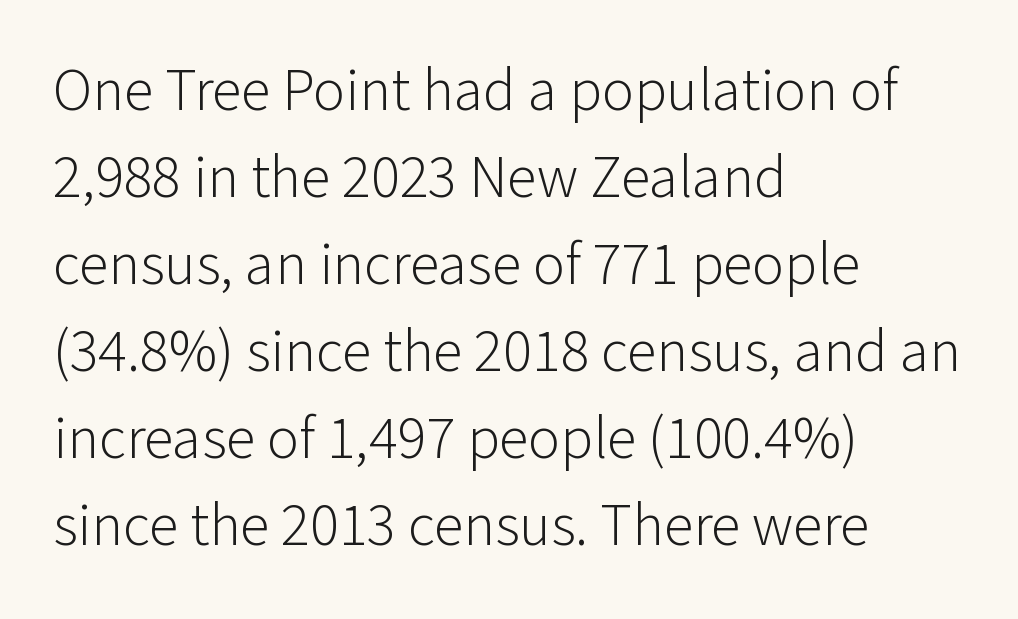
The image shows 60 px light sans-serif type, upright; set left-aligned, normal line spacing (1.45x), normal letter spacing, not underlined; low stroke contrast and a medium x-height.
